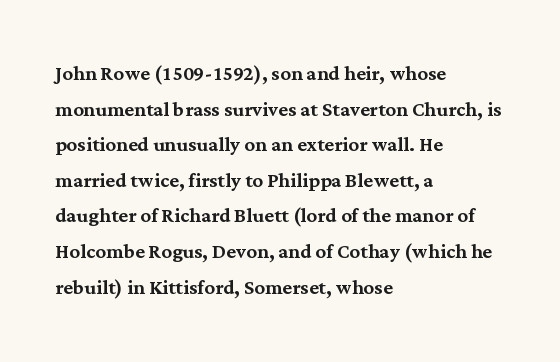
Compared with a centered layout, this one pins lines to the left instead. These lines were composed using upright roman letters. The type is set solid horizontally, with unmodified tracking. Vertical spacing — default. A bare baseline throughout the passage.
